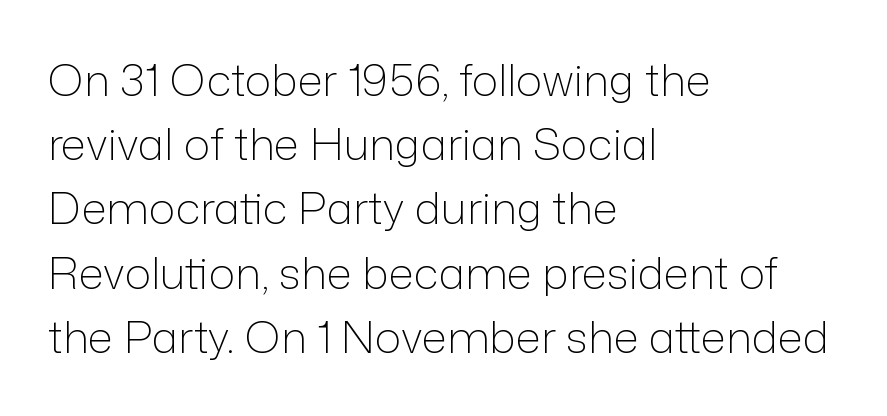
{"serif": "no", "italic": "no", "bold": "no", "weight": "light", "width": "normal", "stroke_contrast": "low", "x_height": "medium", "monospaced": "no", "underline": "no", "align": "left", "line_spacing": "normal", "line_spacing_ratio": 1.46, "letter_spacing": "normal", "letter_spacing_em": 0.0, "glyph_px": 44}
